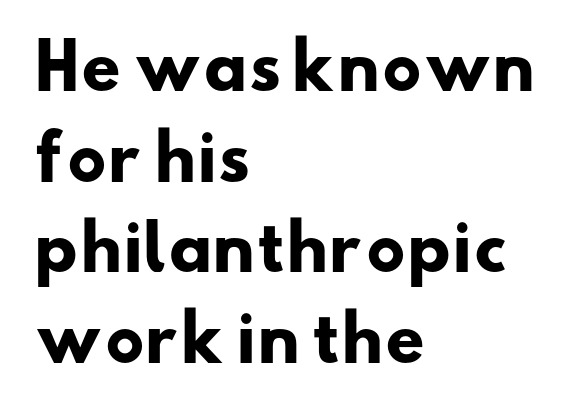
{"serif": "no", "bold": "yes", "weight": "heavy", "width": "wide", "stroke_contrast": "low", "x_height": "small", "monospaced": "no", "underline": "no", "align": "left", "line_spacing": "normal", "line_spacing_ratio": 1.46, "letter_spacing": "normal", "letter_spacing_em": 0.0, "glyph_px": 62}
